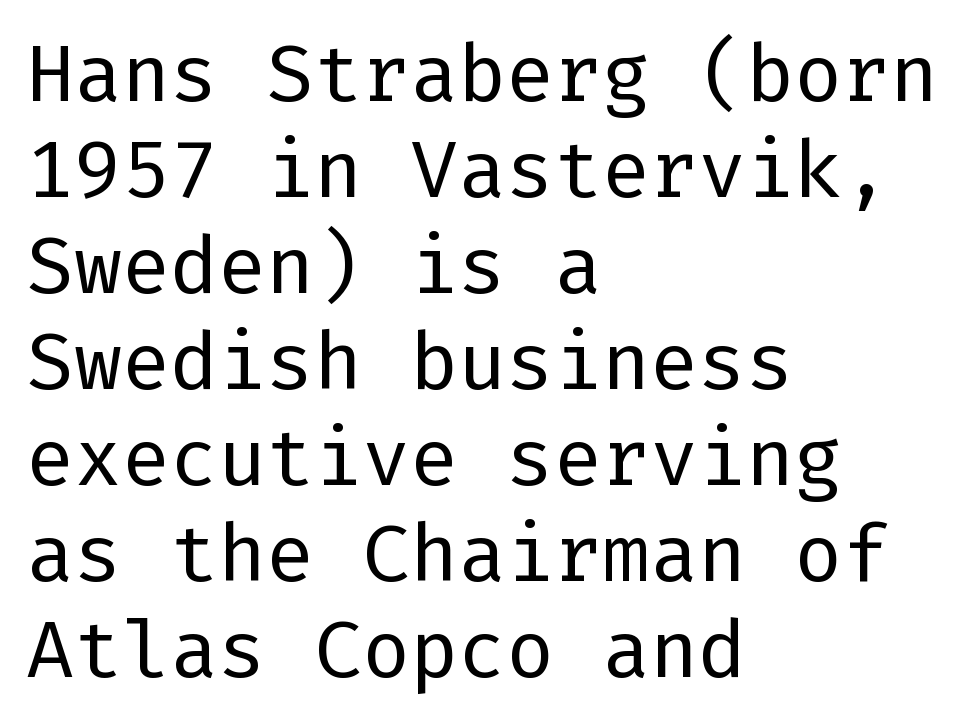
Q: Is the text bold? A: No.
Q: Is the text italic (slanted)? A: No, it is upright.
Q: Is the typeface a serif or a sans-serif typeface? A: Sans-serif.
Q: Is the text underlined? A: No.
Q: How is the paragraph aligned? A: Left-aligned.
Q: Is the spacing between letters normal or unusually wide? A: Normal.
Q: Width (condensed, normal, or wide)? A: Normal.
Q: Stroke contrast? A: Low.
Q: x-height? A: Medium.
